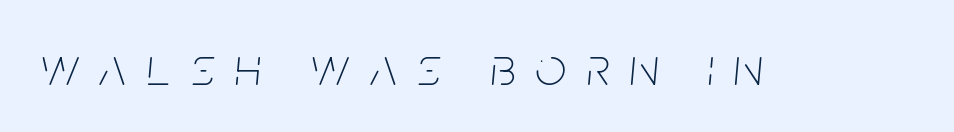
The image shows 54 px thin, condensed type, italic (leaning right); set unusually wide letter spacing (+0.38 em), not underlined; low stroke contrast and a large x-height.
